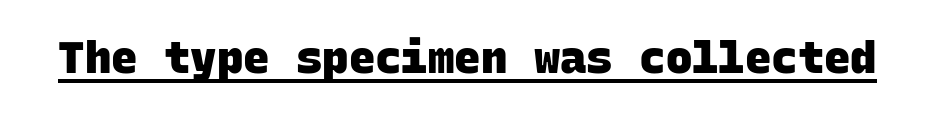
{"serif": "no", "bold": "yes", "weight": "heavy", "width": "normal", "stroke_contrast": "low", "x_height": "large", "monospaced": "yes", "underline": "yes", "letter_spacing": "normal", "letter_spacing_em": 0.0, "glyph_px": 44}
